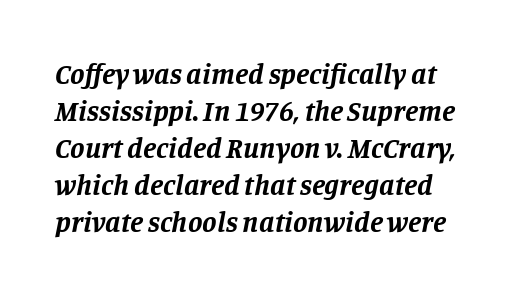
Q: Is the text bold? A: Yes.
Q: Is the text italic (slanted)? A: Yes, it leans right by about 11 degrees.
Q: Is the typeface a serif or a sans-serif typeface? A: Serif.
Q: Is the text underlined? A: No.
Q: Is the spacing between letters normal or unusually wide? A: Normal.
Q: Is the spacing between lines tight, normal or loose? A: Normal.
Q: Width (condensed, normal, or wide)? A: Normal.
Q: Stroke contrast? A: Low.
Q: x-height? A: Large.
Q: Monospaced? A: No.
